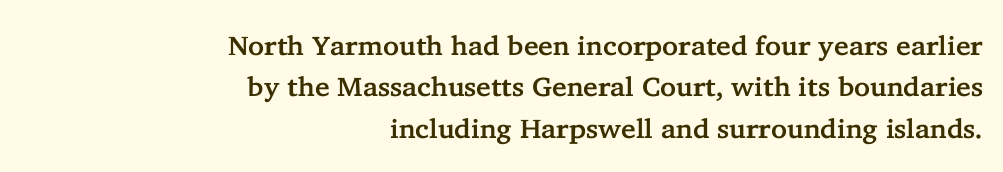
The line-height multiplier appears to be the usual default. Italic? Not at all — the glyphs are vertical. Words appear dense and cohesive because spacing is normal. The paragraph has a hard right edge and a soft left edge. The passage shown is not underscored anywhere.
